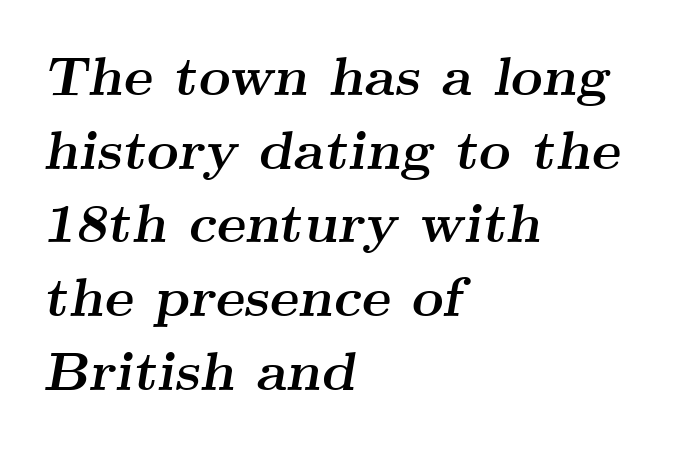
Each row of text sits above clean, open space. A serif font was chosen for this passage. Summary of weight: heavy, a full bold. Emphasis-style slanted type is in use. Normally led — the rows are evenly, conventionally spaced.
